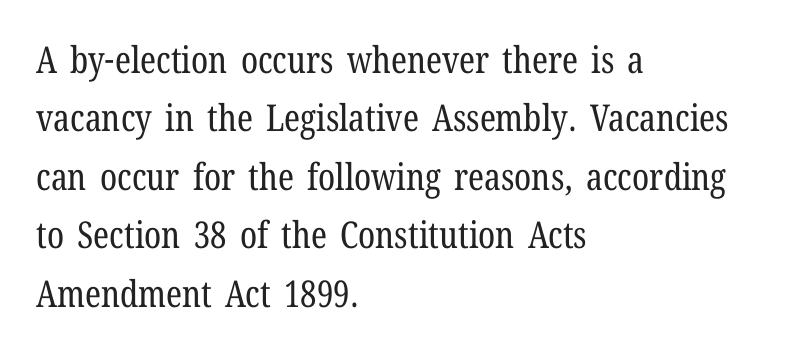
Q: Is the text bold? A: No.
Q: Is the text italic (slanted)? A: No, it is upright.
Q: Is the typeface a serif or a sans-serif typeface? A: Serif.
Q: Is the text underlined? A: No.
Q: How is the paragraph aligned? A: Left-aligned.
Q: Is the spacing between letters normal or unusually wide? A: Normal.
Q: Is the spacing between lines tight, normal or loose? A: Normal.
Q: Width (condensed, normal, or wide)? A: Condensed.
Q: Stroke contrast? A: Low.
Q: x-height? A: Medium.
Q: Monospaced? A: No.
